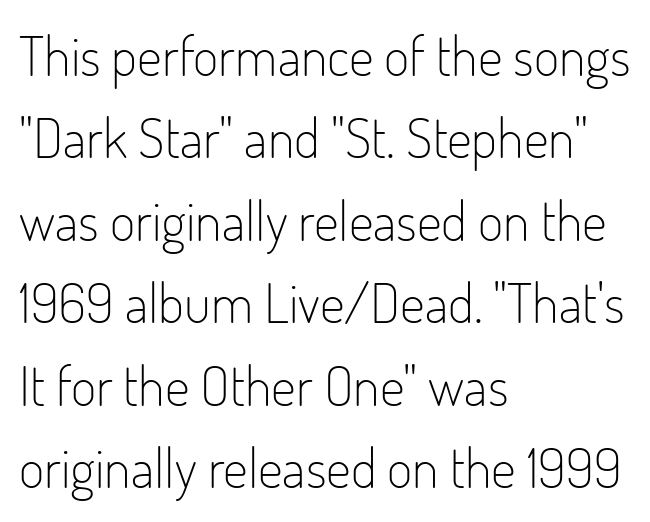
{"serif": "no", "italic": "no", "bold": "no", "weight": "light", "width": "condensed", "stroke_contrast": "low", "x_height": "small", "monospaced": "no", "underline": "no", "align": "left", "line_spacing": "normal", "line_spacing_ratio": 1.5, "letter_spacing": "normal", "letter_spacing_em": 0.0, "glyph_px": 55}
